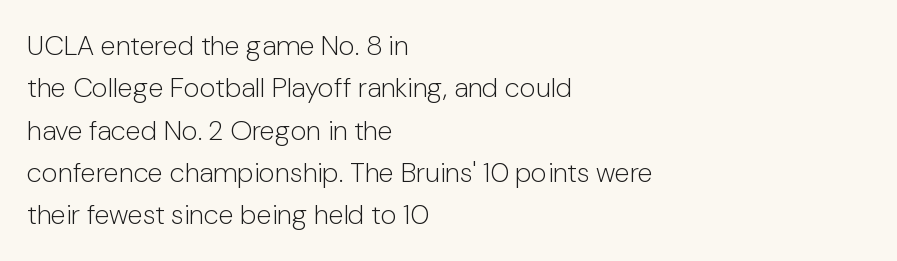
Q: Is the text bold? A: No.
Q: Is the text italic (slanted)? A: No, it is upright.
Q: Is the typeface a serif or a sans-serif typeface? A: Sans-serif.
Q: Is the text underlined? A: No.
Q: How is the paragraph aligned? A: Left-aligned.
Q: Is the spacing between letters normal or unusually wide? A: Normal.
Q: Is the spacing between lines tight, normal or loose? A: Normal.
Q: Width (condensed, normal, or wide)? A: Normal.
Q: Stroke contrast? A: Low.
Q: x-height? A: Medium.
Q: Monospaced? A: No.
